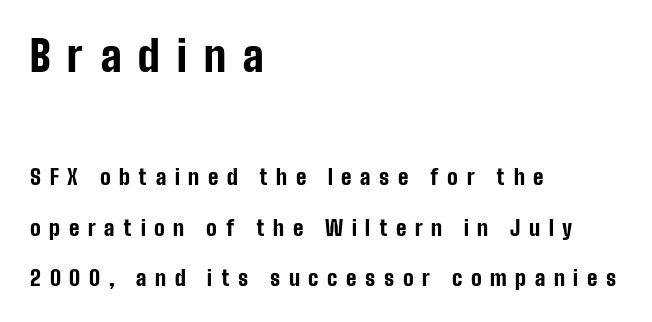
The image shows 42 px bold, condensed sans-serif type, upright; set left-aligned, loose line spacing (2.4x), unusually wide letter spacing (+0.41 em), not underlined; the first (top) block is 2.0x larger; low stroke contrast and a medium x-height.
